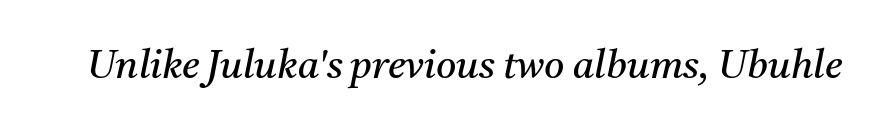
Q: Is the text bold? A: No.
Q: Is the text italic (slanted)? A: Yes, it leans right by about 11 degrees.
Q: Is the typeface a serif or a sans-serif typeface? A: Serif.
Q: Is the text underlined? A: No.
Q: Is the spacing between letters normal or unusually wide? A: Normal.
Q: Width (condensed, normal, or wide)? A: Normal.
Q: Stroke contrast? A: Medium.
Q: x-height? A: Medium.
Q: Monospaced? A: No.
